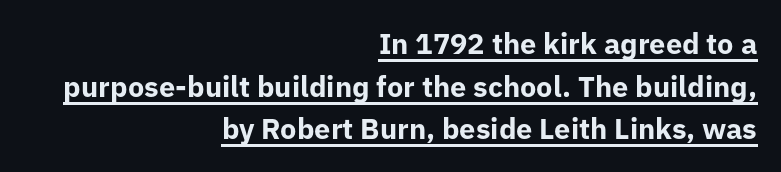
Every stem runs plumb, perpendicular to the baseline. Spacing verdict: proportional, widths tailored to each character. How would I describe the line gaps? Plain and ordinary. Underlined type. Set as a true bold cut, around the 700 mark. Notice how the passage keeps a crisp vertical edge on the right only.
